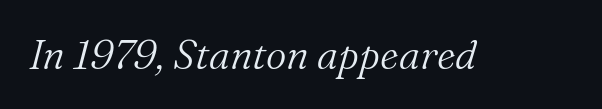
Q: Is the text bold? A: No.
Q: Is the text italic (slanted)? A: Yes, it leans right by about 16 degrees.
Q: Is the typeface a serif or a sans-serif typeface? A: Serif.
Q: Is the text underlined? A: No.
Q: Is the spacing between letters normal or unusually wide? A: Normal.
Q: Width (condensed, normal, or wide)? A: Normal.
Q: Stroke contrast? A: Medium.
Q: x-height? A: Medium.
Q: Monospaced? A: No.
